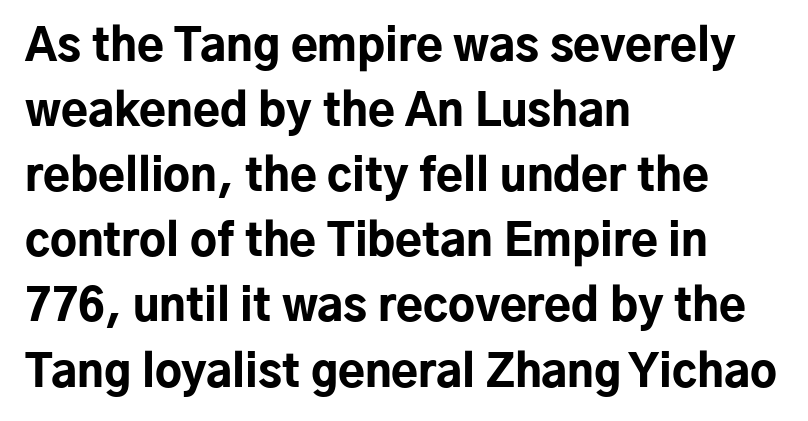
The image shows 44 px bold sans-serif type, upright; set left-aligned, normal line spacing (1.48x), normal letter spacing, not underlined; low stroke contrast and a medium x-height.
